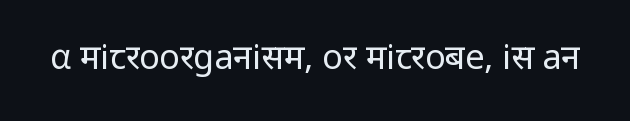
The image shows 34 px regular-weight sans-serif type, upright; set normal letter spacing, not underlined; low stroke contrast and a medium x-height.
